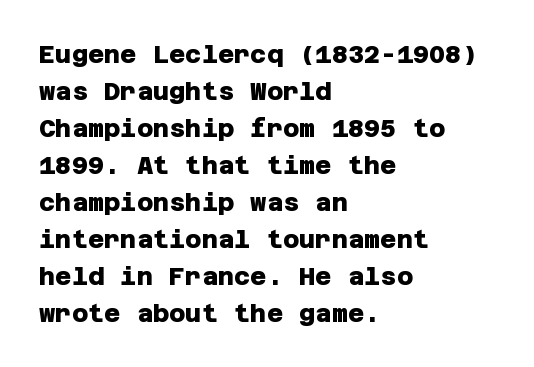
{"bold": "yes", "underline": "no", "align": "left", "line_spacing": "normal", "line_spacing_ratio": 1.48, "letter_spacing": "normal", "letter_spacing_em": 0.0, "glyph_px": 25}
